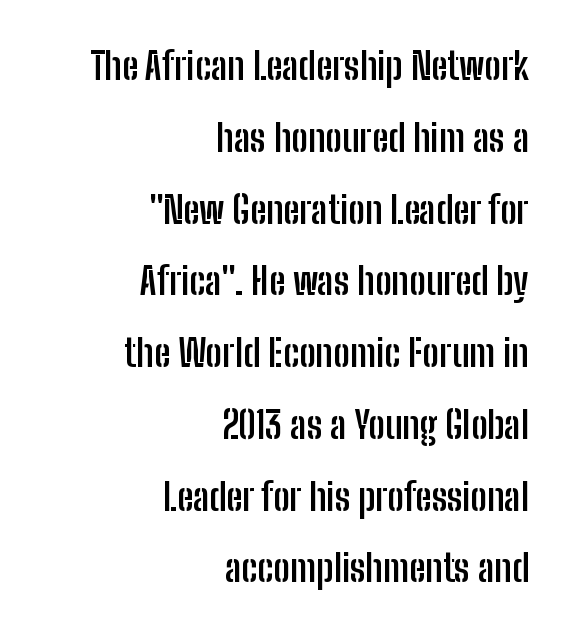
The image shows 37 px semibold, condensed sans-serif type, upright; set right-aligned, loose line spacing (1.94x), normal letter spacing, not underlined; low stroke contrast and a medium x-height.
